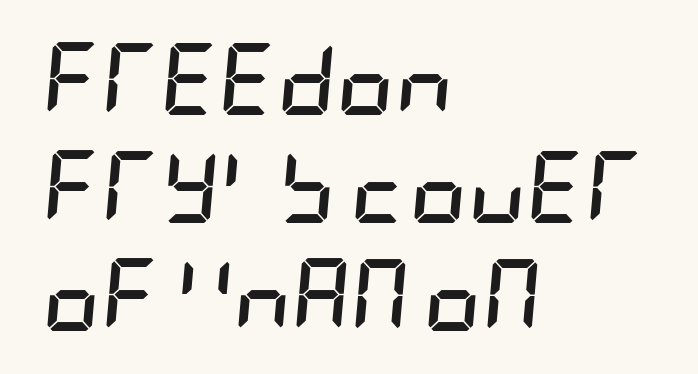
{"italic": "yes", "lean": "right", "slant_degrees": 5, "bold": "yes", "weight": "semibold", "width": "condensed", "stroke_contrast": "low", "x_height": "large", "underline": "no", "align": "left", "line_spacing": "normal", "line_spacing_ratio": 1.5, "letter_spacing": "normal", "letter_spacing_em": 0.0, "glyph_px": 72}
